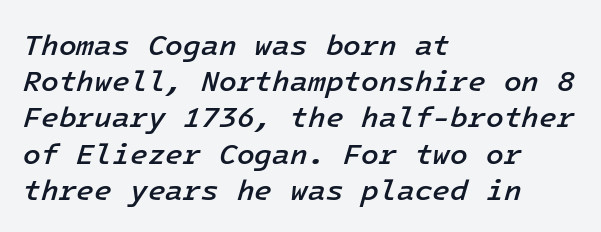
The image shows 29 px semibold type, italic (leaning right); set left-aligned, normal line spacing (1.25x), normal letter spacing, not underlined; low stroke contrast and a medium x-height.
